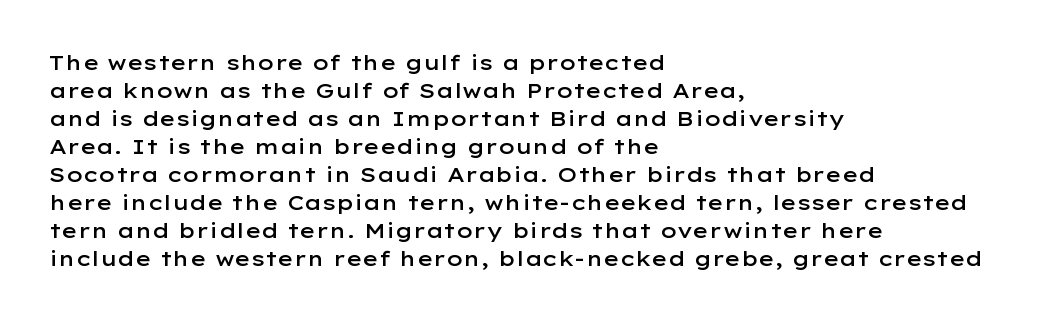
Q: Is the text bold? A: Semi-bold.
Q: Is the text italic (slanted)? A: No, it is upright.
Q: Is the text underlined? A: No.
Q: How is the paragraph aligned? A: Left-aligned.
Q: Is the spacing between letters normal or unusually wide? A: Normal.
Q: Is the spacing between lines tight, normal or loose? A: Normal.
